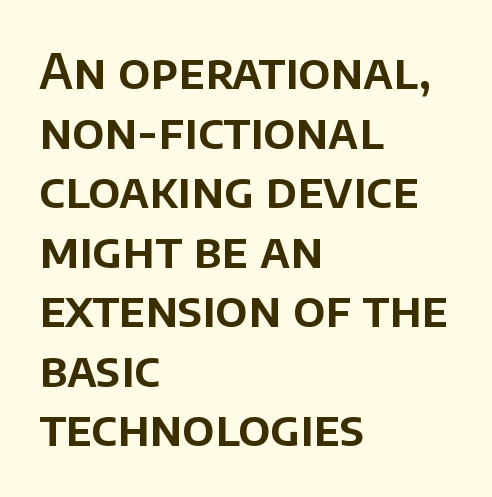
The letters stand upright; this is a roman face. Look at the bottom of the vertical strokes: they stop flat, with no serifs. Compared with typical body copy, the letter spacing here is the same. Think of a printed novel: that variable character pitch is what you see here.
